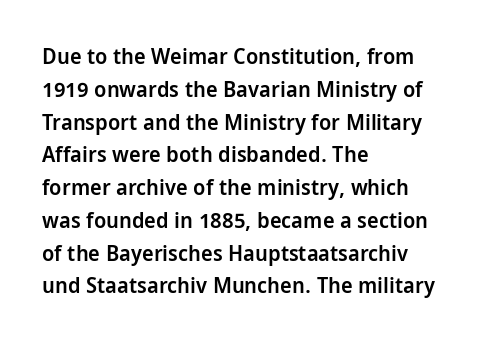
Q: Is the text bold? A: Semi-bold.
Q: Is the text italic (slanted)? A: No, it is upright.
Q: Is the text underlined? A: No.
Q: How is the paragraph aligned? A: Left-aligned.
Q: Is the spacing between letters normal or unusually wide? A: Normal.
Q: Is the spacing between lines tight, normal or loose? A: Normal.
